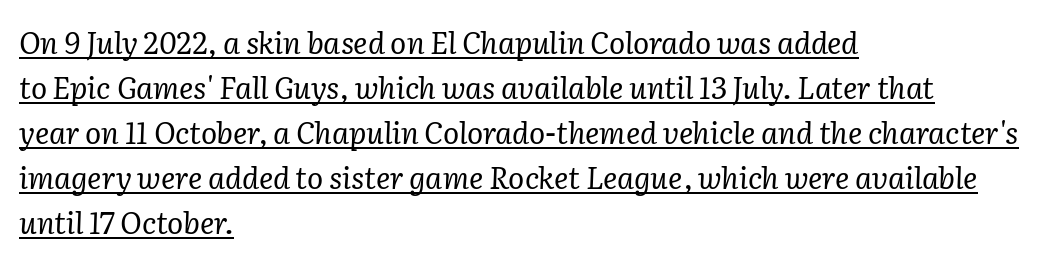
Q: Is the text bold? A: No.
Q: Is the text italic (slanted)? A: Yes, it leans right by about 2 degrees.
Q: Is the typeface a serif or a sans-serif typeface? A: Serif.
Q: Is the text underlined? A: Yes.
Q: How is the paragraph aligned? A: Left-aligned.
Q: Is the spacing between letters normal or unusually wide? A: Normal.
Q: Is the spacing between lines tight, normal or loose? A: Normal.
Q: Width (condensed, normal, or wide)? A: Normal.
Q: Stroke contrast? A: Low.
Q: x-height? A: Medium.
Q: Monospaced? A: No.
